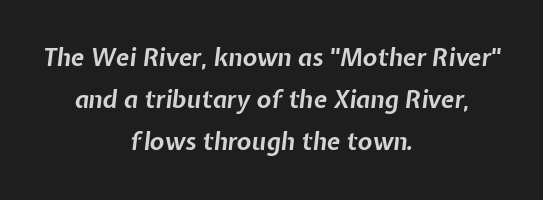
{"italic": "yes", "lean": "right", "slant_degrees": 7, "bold": "yes", "underline": "no", "align": "center", "line_spacing_ratio": 1.76, "letter_spacing": "normal", "letter_spacing_em": 0.0, "glyph_px": 24}
